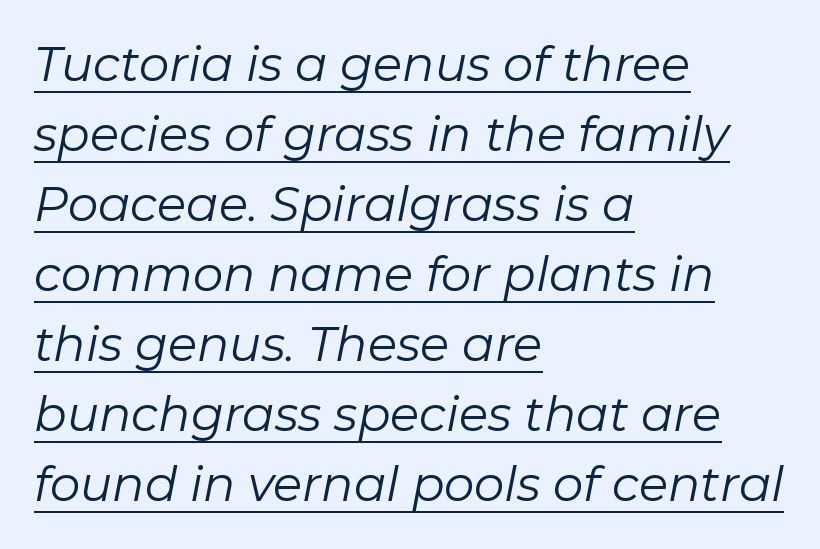
The image shows 48 px regular-weight type, italic (leaning right); set left-aligned, normal line spacing (1.46x), normal letter spacing, underlined; low stroke contrast and a medium x-height.
